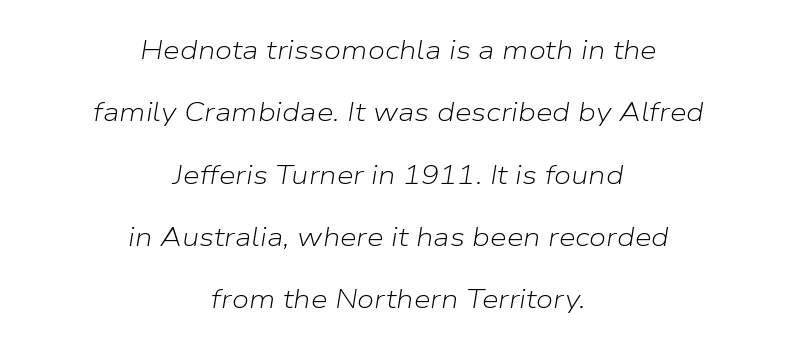
{"italic": "yes", "lean": "right", "slant_degrees": 9, "bold": "no", "underline": "no", "align": "center", "line_spacing": "loose", "line_spacing_ratio": 2.31, "letter_spacing": "normal", "letter_spacing_em": 0.0, "glyph_px": 27}
